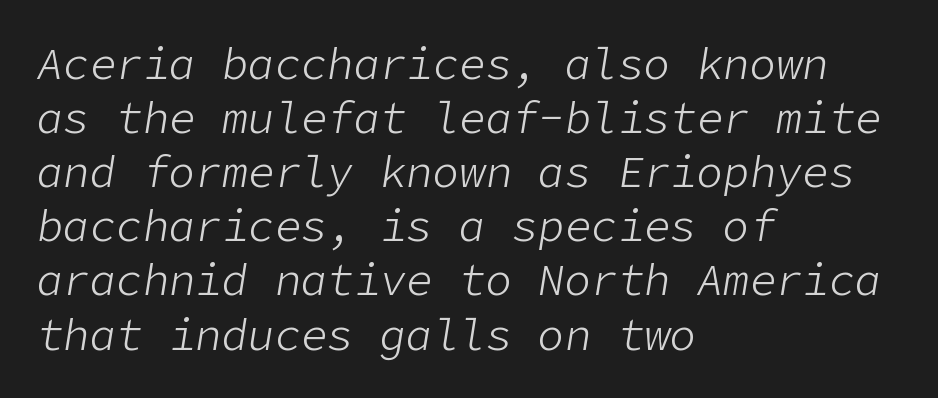
The image shows 44 px light type, italic (leaning right); set left-aligned, line spacing 1.23x, normal letter spacing, not underlined; low stroke contrast and a medium x-height.
